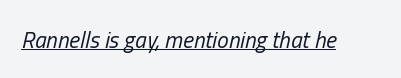
Underline: present. Heaviness? Minimal to ordinary, like unemphasized prose. The face used here has a pronounced slope to its letters. Inter-character spacing is left at the font's built-in metrics.
